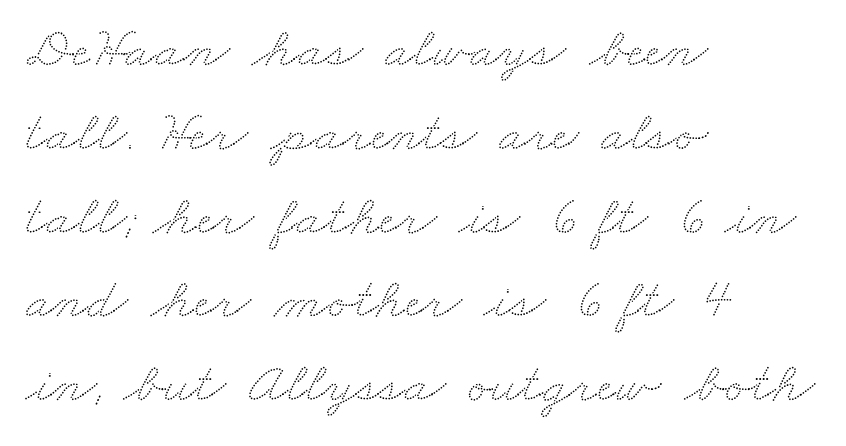
Q: Is the text underlined? A: No.
Q: How is the paragraph aligned? A: Left-aligned.
Q: Is the spacing between letters normal or unusually wide? A: Normal.
Q: Is the spacing between lines tight, normal or loose? A: Normal.
Q: Width (condensed, normal, or wide)? A: Wide.
Q: Stroke contrast? A: Low.
Q: x-height? A: Small.
Q: Monospaced? A: No.
